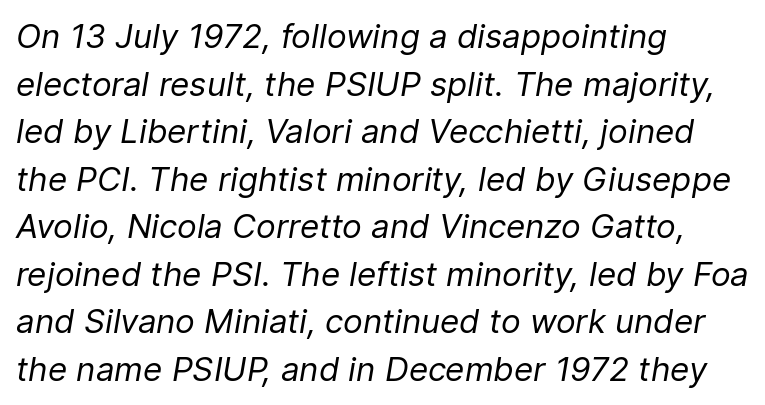
The image shows 33 px regular-weight type, italic (leaning right); set left-aligned, normal line spacing (1.44x), normal letter spacing, not underlined; low stroke contrast and a medium x-height.
